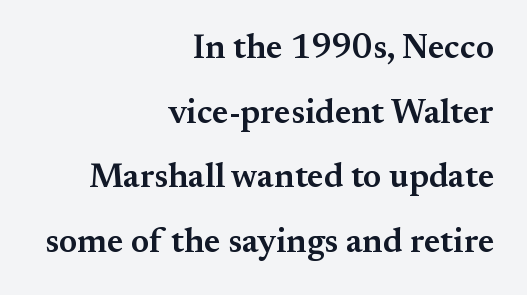
Is this a sans? No — the strokes have serifs. Compared with an ordinary text face, these strokes are moderately heavier — a semibold. Just letters on the line, the space beneath them empty. A flush-right, rag-left setting is used for this passage. The vertical gap from one line to the next is large.
